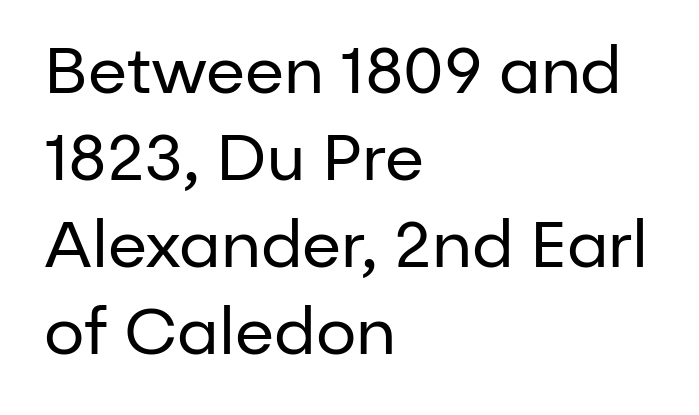
The image shows 64 px regular-weight sans-serif type, upright; set left-aligned, normal line spacing (1.36x), normal letter spacing, not underlined; low stroke contrast and a medium x-height.
